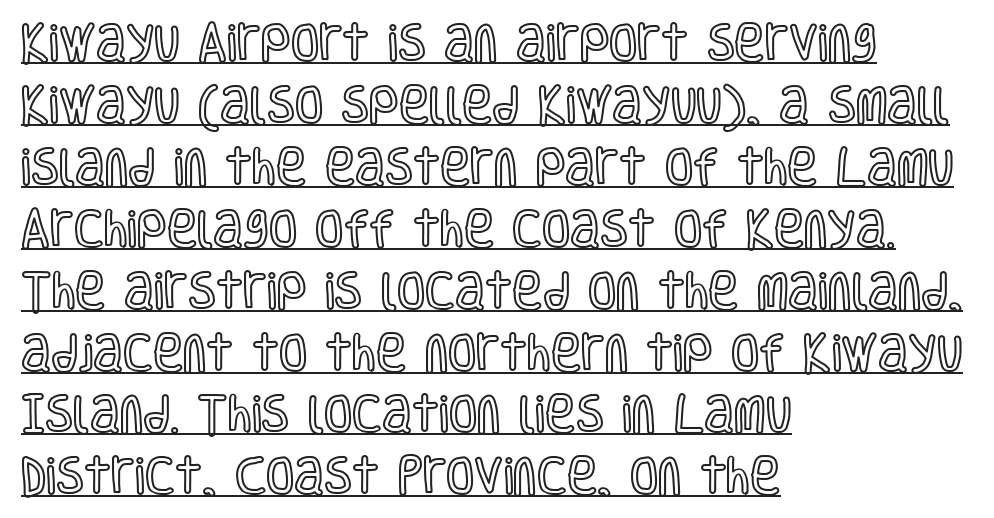
{"italic": "no", "width": "condensed", "x_height": "large", "monospaced": "no", "underline": "yes", "align": "left", "line_spacing": "normal", "line_spacing_ratio": 1.51, "letter_spacing": "normal", "letter_spacing_em": 0.0, "glyph_px": 41}
